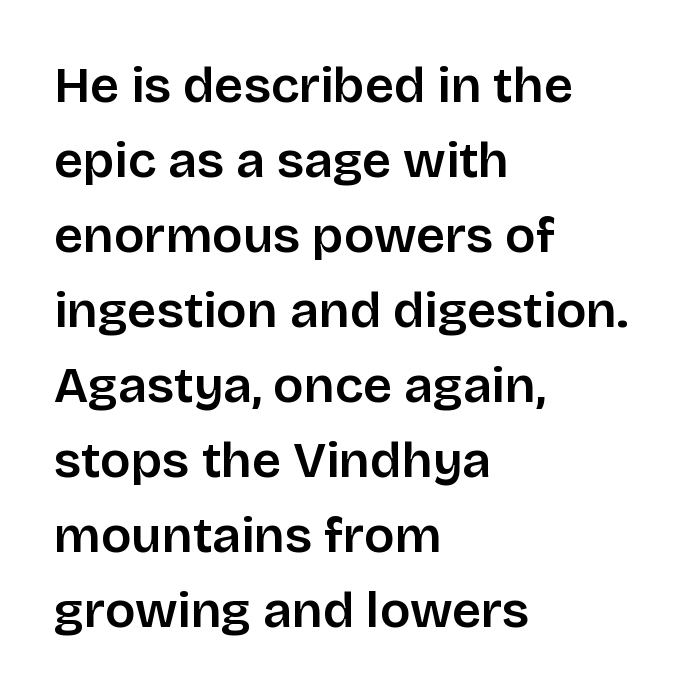
The image shows 51 px semibold sans-serif type, upright; set left-aligned, normal line spacing (1.47x), normal letter spacing, not underlined; low stroke contrast and a large x-height.
